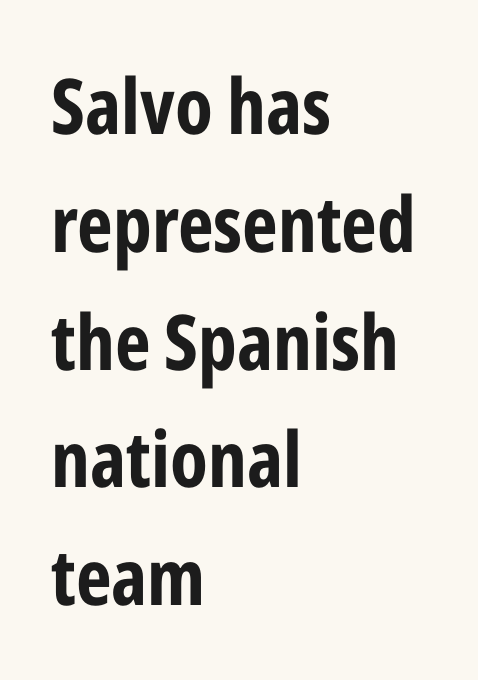
{"serif": "no", "italic": "no", "bold": "yes", "weight": "bold", "width": "condensed", "stroke_contrast": "low", "x_height": "medium", "monospaced": "no", "underline": "no", "align": "left", "line_spacing": "normal", "line_spacing_ratio": 1.53, "letter_spacing": "normal", "letter_spacing_em": 0.0, "glyph_px": 77}
